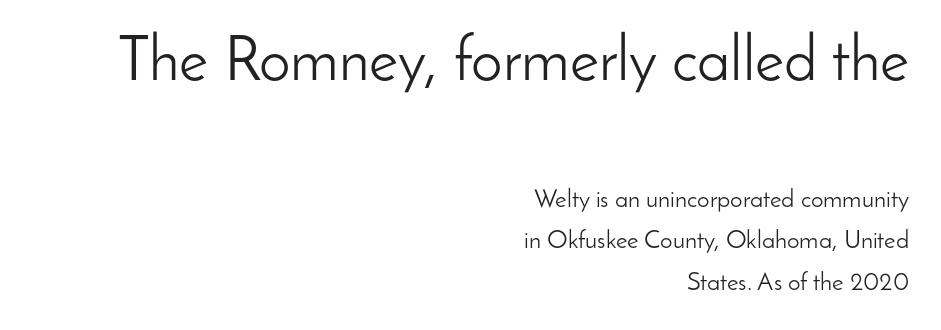
The image shows 63 px light sans-serif type, upright; set right-aligned, normal line spacing (1.67x), normal letter spacing, not underlined; the first (top) block is 2.52x larger; low stroke contrast and a small x-height.
